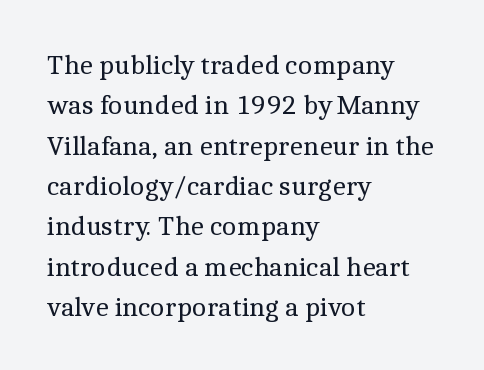
The image shows 28 px regular-weight serif type, upright; set left-aligned, normal line spacing (1.44x), normal letter spacing, not underlined; a medium x-height.
